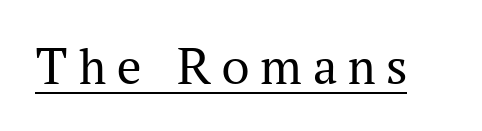
The font is comparable to plain body text, perhaps lighter. Character widths vary here, with narrow letters taking less room than wide ones. The letters stand straight up with perfectly vertical stems. This rendering employs a face with finishing strokes, i.e., a serif. Underline: present. The passage shown has open, widely tracked lettering throughout.
